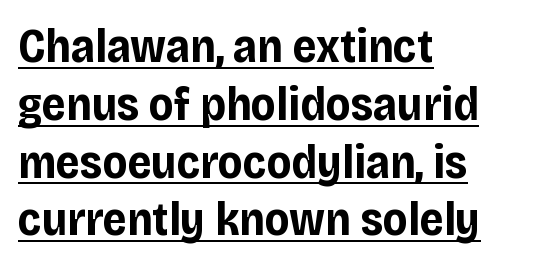
Q: Is the text bold? A: Yes.
Q: Is the text italic (slanted)? A: No, it is upright.
Q: Is the typeface a serif or a sans-serif typeface? A: Sans-serif.
Q: Is the text underlined? A: Yes.
Q: How is the paragraph aligned? A: Left-aligned.
Q: Is the spacing between letters normal or unusually wide? A: Normal.
Q: Width (condensed, normal, or wide)? A: Normal.
Q: Stroke contrast? A: Low.
Q: x-height? A: Large.
Q: Monospaced? A: No.
